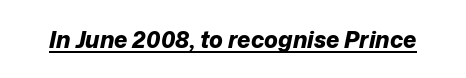
Q: Is the text bold? A: Yes.
Q: Is the text italic (slanted)? A: Yes, it leans right by about 12 degrees.
Q: Is the text underlined? A: Yes.
Q: Is the spacing between letters normal or unusually wide? A: Normal.
